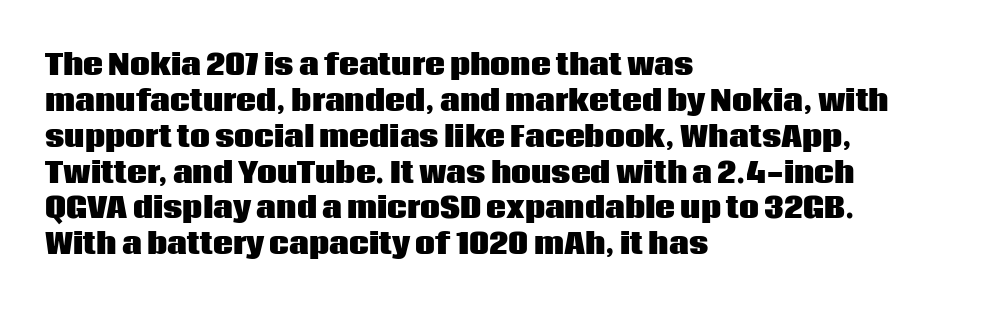
These words are printed bold, with thick strokes throughout. Is the block centered? No — it sits flush against the left margin. The area under the type is left untouched. The rendering shows plain stroke endings on the letterforms — a sans-serif design. A typesetter would call this leading conventional body-copy spacing. Short note: letters normally spaced.
